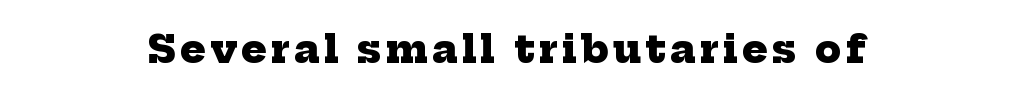
The image shows 38 px heavy serif type; set centered, not underlined; low stroke contrast and a medium x-height.
